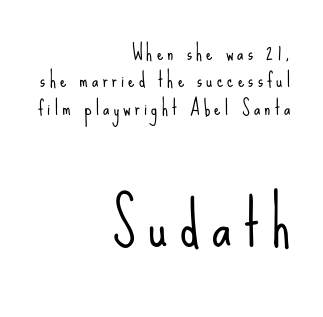
{"serif": "no", "italic": "no", "bold": "no", "weight": "light", "width": "condensed", "stroke_contrast": "low", "x_height": "small", "monospaced": "no", "underline": "no", "align": "right", "line_spacing": "normal", "line_spacing_ratio": 1.37, "letter_spacing": "wide", "letter_spacing_em": 0.21, "larger_block": "second", "size_ratio": 3.05, "glyph_px": 61}
